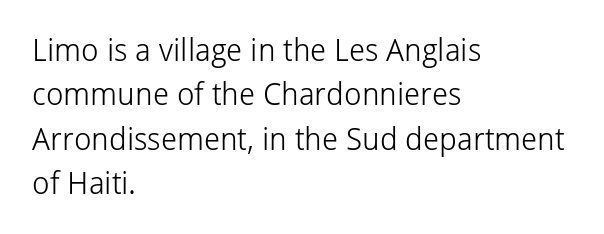
A typesetter would call this leading conventional body-copy spacing. To sum up the face: it is a sans, with no serifs. Horizontally, the lines are justified to the leading edge only. Nothing heavy about these letters — not bold at all.
